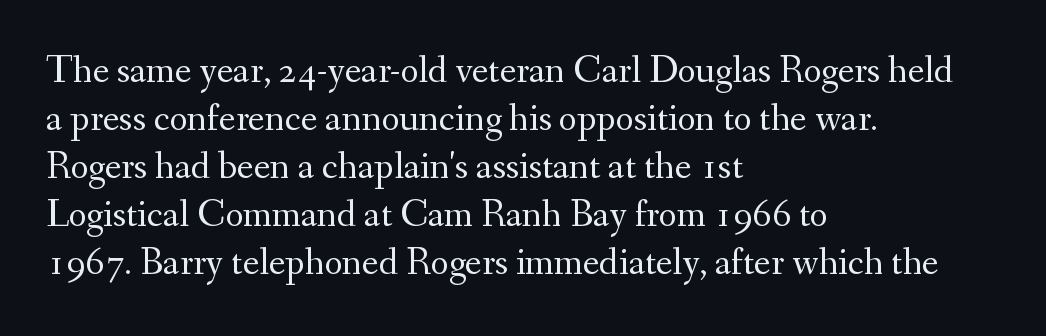
The image shows 39 px regular-weight serif type, upright; set left-aligned, line spacing 1.23x, normal letter spacing, not underlined; medium stroke contrast and a small x-height.
